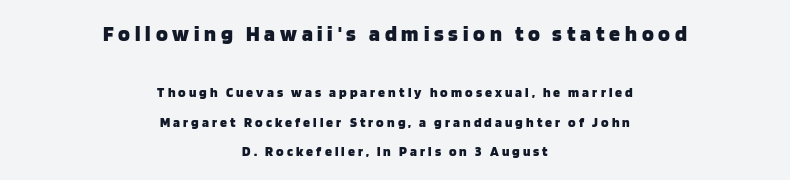
{"italic": "no", "bold": "yes", "underline": "no", "align": "center", "line_spacing": "loose", "line_spacing_ratio": 2.11, "letter_spacing": "wide", "letter_spacing_em": 0.22, "larger_block": "first", "size_ratio": 1.57, "glyph_px": 22}
